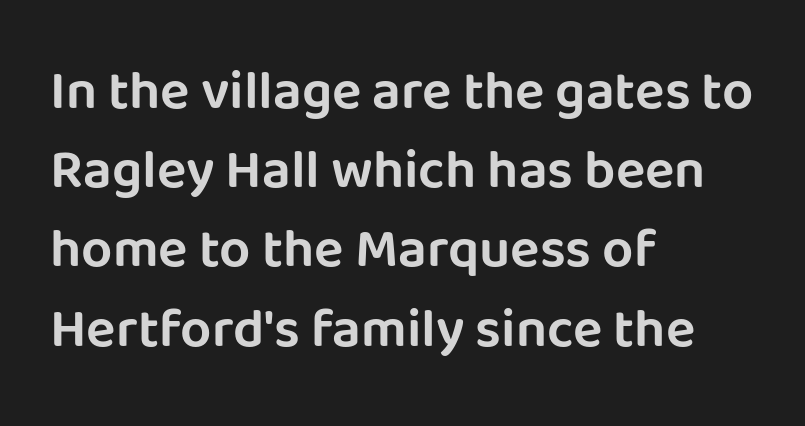
Q: Is the text italic (slanted)? A: No, it is upright.
Q: Is the typeface a serif or a sans-serif typeface? A: Sans-serif.
Q: Is the text underlined? A: No.
Q: How is the paragraph aligned? A: Left-aligned.
Q: Is the spacing between letters normal or unusually wide? A: Normal.
Q: Is the spacing between lines tight, normal or loose? A: Normal.
Q: Width (condensed, normal, or wide)? A: Normal.
Q: Stroke contrast? A: Low.
Q: x-height? A: Large.
Q: Monospaced? A: No.
